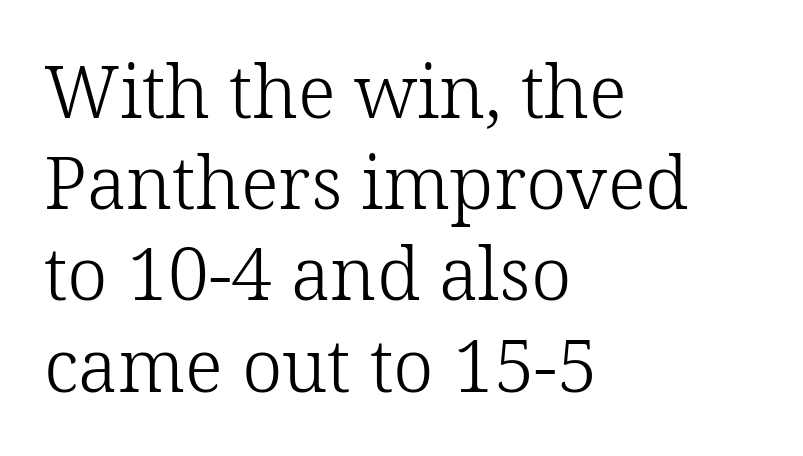
{"serif": "yes", "italic": "no", "bold": "no", "weight": "light", "width": "normal", "stroke_contrast": "low", "x_height": "medium", "monospaced": "no", "underline": "no", "align": "left", "line_spacing": "normal", "line_spacing_ratio": 1.25, "letter_spacing": "normal", "letter_spacing_em": 0.0, "glyph_px": 73}
